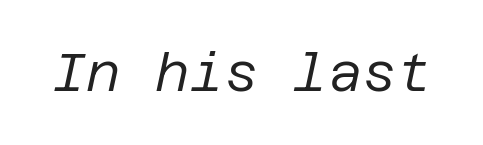
{"italic": "yes", "lean": "right", "slant_degrees": 12, "bold": "no", "weight": "regular", "width": "normal", "stroke_contrast": "low", "x_height": "large", "underline": "no", "letter_spacing": "normal", "letter_spacing_em": 0.0, "glyph_px": 53}
